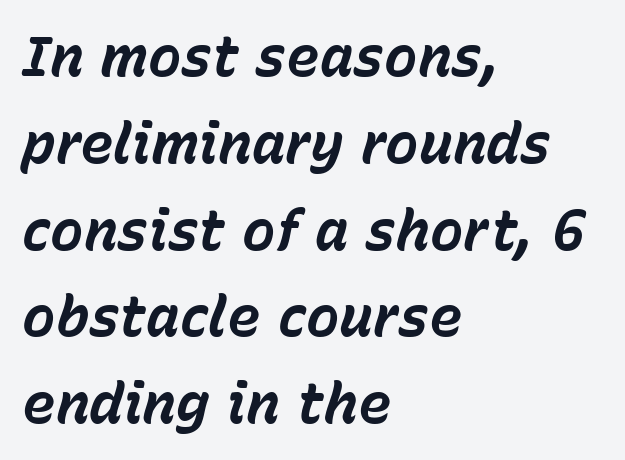
Q: Is the text bold? A: Yes.
Q: Is the text italic (slanted)? A: Yes, it leans right by about 15 degrees.
Q: Is the text underlined? A: No.
Q: How is the paragraph aligned? A: Left-aligned.
Q: Is the spacing between letters normal or unusually wide? A: Normal.
Q: Is the spacing between lines tight, normal or loose? A: Normal.
Q: Width (condensed, normal, or wide)? A: Normal.
Q: Stroke contrast? A: Low.
Q: x-height? A: Medium.
Q: Monospaced? A: No.
